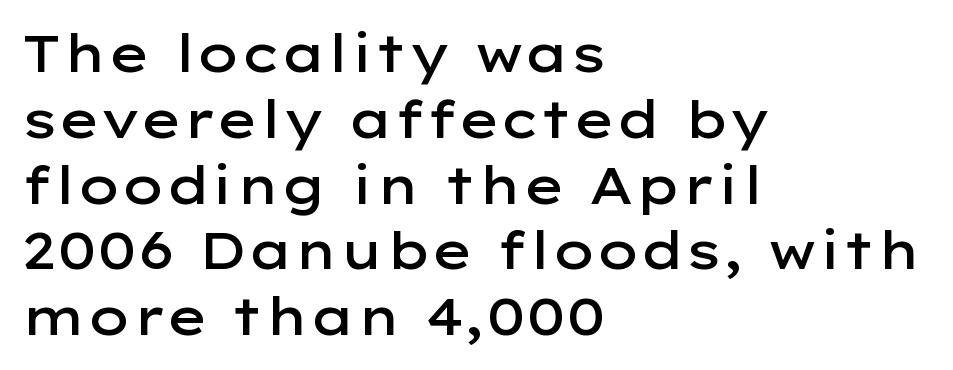
The image shows 51 px semibold, wide sans-serif type, upright; set left-aligned, normal line spacing (1.29x), normal letter spacing, not underlined; low stroke contrast and a medium x-height.
